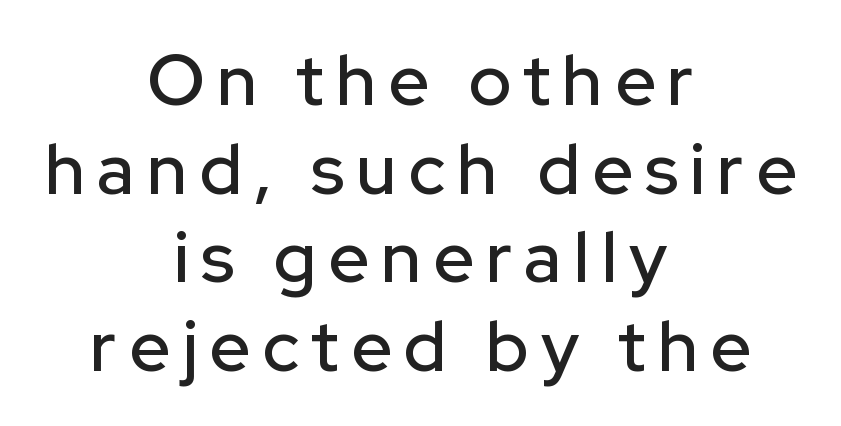
{"serif": "no", "italic": "no", "width": "normal", "stroke_contrast": "low", "x_height": "medium", "monospaced": "no", "underline": "no", "align": "center", "line_spacing": "normal", "line_spacing_ratio": 1.25, "glyph_px": 71}
